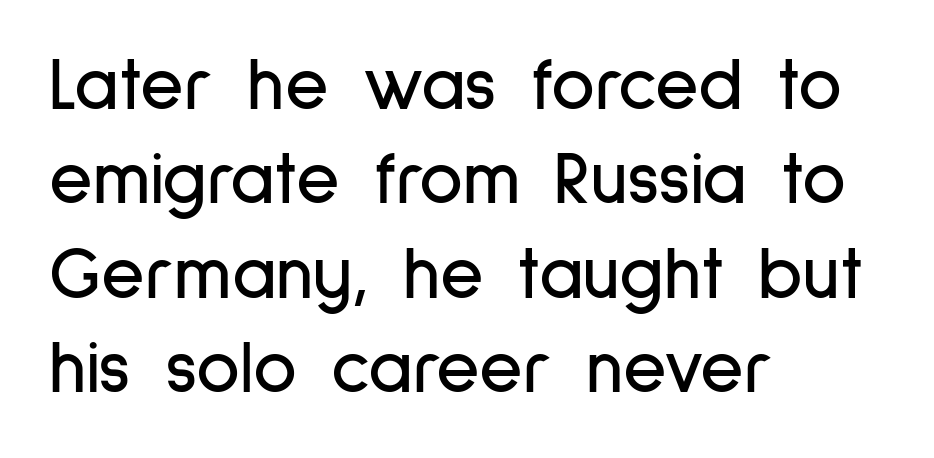
The image shows 75 px condensed sans-serif type, upright; set left-aligned, normal line spacing (1.26x), normal letter spacing, not underlined; low stroke contrast and a medium x-height.
